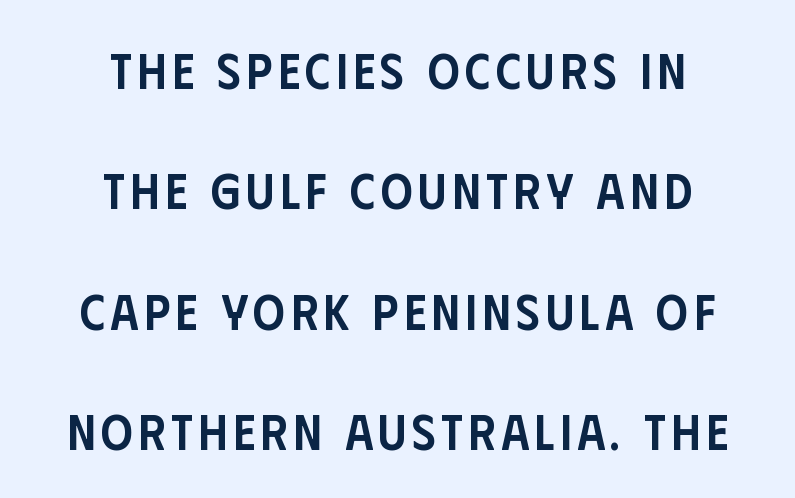
The passage shown is semibold, sitting just below true bold. Grotesque or geometric, the face here clearly has no serifs. Descenders are the only things crossing below the line. Upright lettering throughout.
